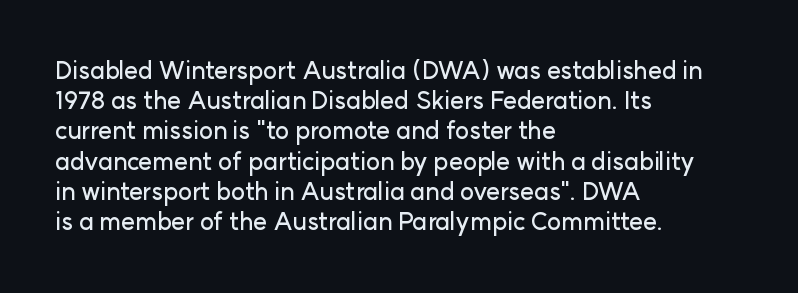
The image shows 24 px text type, upright; set left-aligned, normal line spacing (1.26x), normal letter spacing, not underlined.
